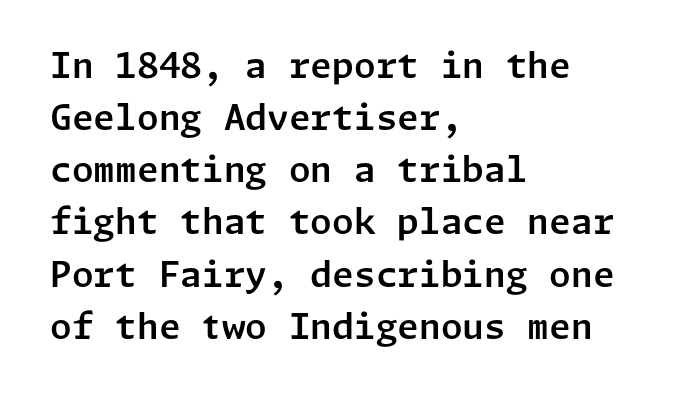
Layout note: lines flush left. Default kerning and tracking; the words read as compact shapes. Look at the bottom of the vertical strokes: they stop flat, with no serifs. Honestly, there is no underline to notice here at all. The leading is moderate, giving the passage an even texture. Unlike italic type, these characters show no tilt at all.
